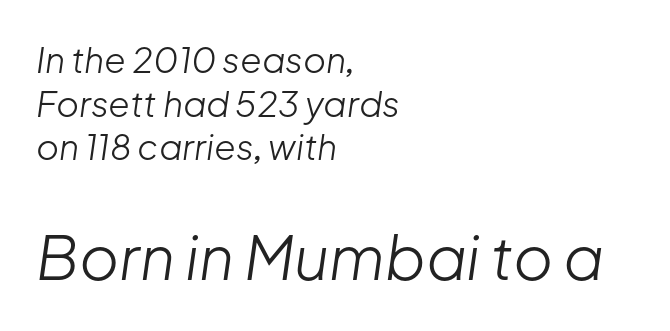
{"italic": "yes", "lean": "right", "slant_degrees": 8, "bold": "no", "weight": "light", "width": "normal", "stroke_contrast": "low", "x_height": "medium", "monospaced": "no", "underline": "no", "align": "left", "line_spacing": "normal", "line_spacing_ratio": 1.25, "letter_spacing": "normal", "letter_spacing_em": 0.0, "larger_block": "second", "size_ratio": 1.74, "glyph_px": 61}
